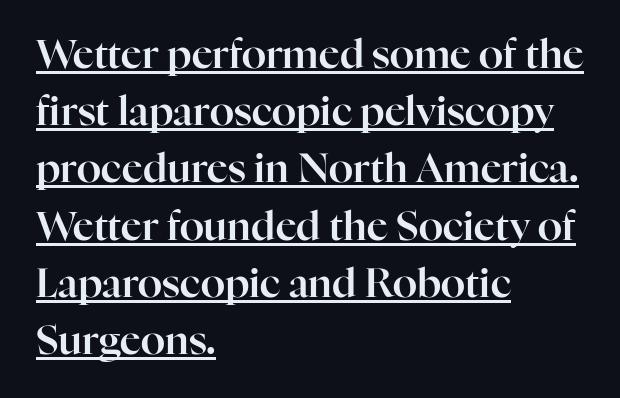
The image shows 40 px serif type, upright; set left-aligned, normal line spacing (1.43x), normal letter spacing, underlined; high stroke contrast and a medium x-height.
